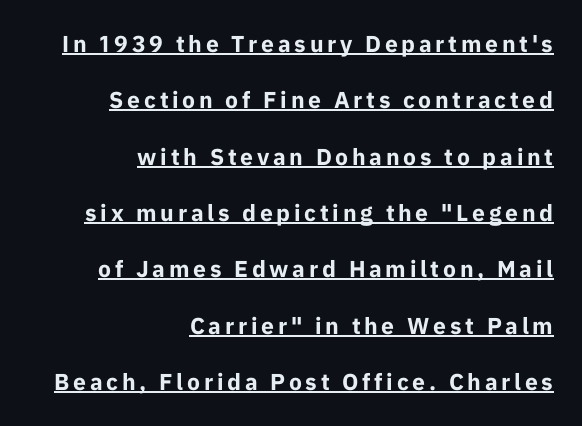
{"italic": "no", "bold": "yes", "underline": "yes", "align": "right", "line_spacing": "loose", "line_spacing_ratio": 2.45, "glyph_px": 23}
